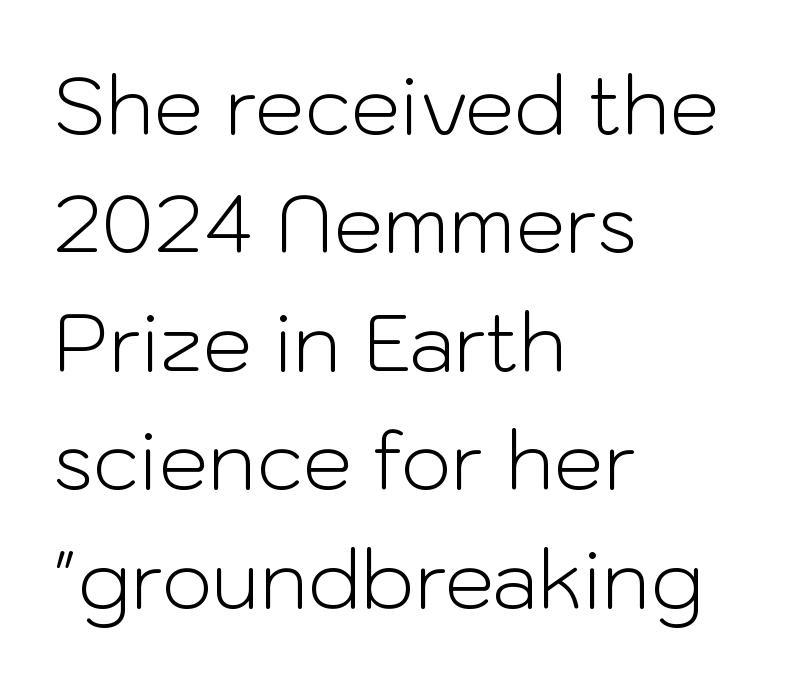
Notice how the stems are strictly vertical — no italics here. Teacher's note: observe the even left margin — that is flush-left alignment. There is no visible air inserted between adjacent glyphs. On a weight scale, this lands at 450 or below. The area under the type is left untouched. Successive baselines arrive at the customary interval.
